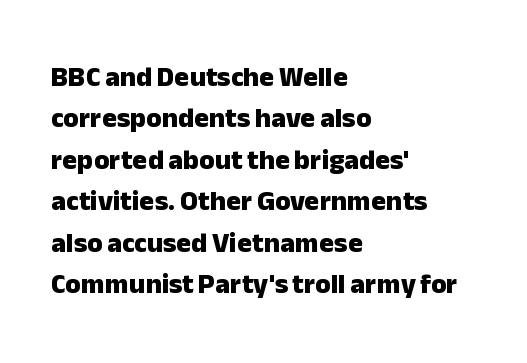
{"serif": "no", "italic": "no", "bold": "yes", "weight": "heavy", "width": "normal", "stroke_contrast": "low", "x_height": "medium", "monospaced": "no", "underline": "no", "align": "left", "line_spacing": "normal", "line_spacing_ratio": 1.48, "letter_spacing": "normal", "letter_spacing_em": 0.0, "glyph_px": 28}
